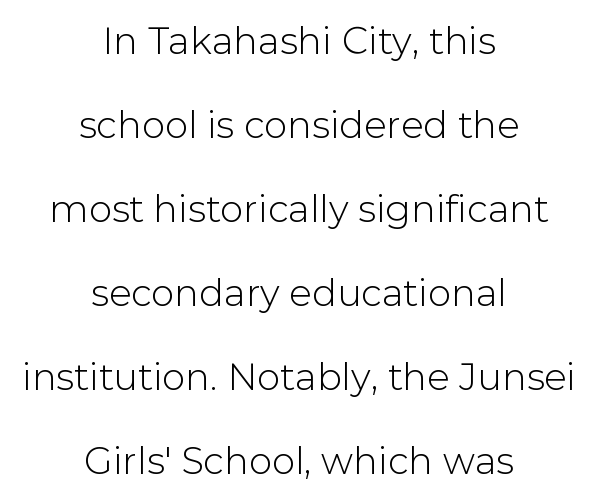
The zone under the glyphs is completely vacant. Inter-character spacing is left at the font's built-in metrics. Notice the wide empty band between every row — that's loose leading. Each letter's strokes conclude bluntly, with no projecting serifs.
